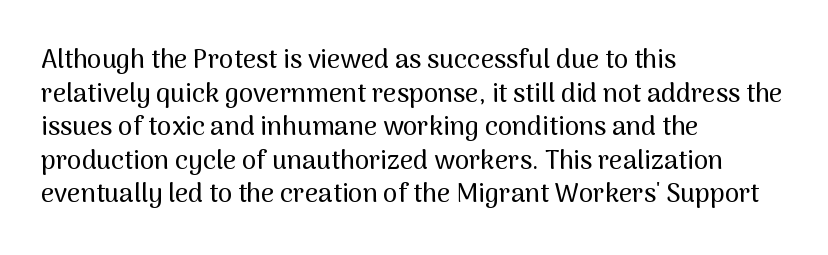
The image shows 26 px text type, upright; set left-aligned, normal line spacing (1.29x), normal letter spacing, not underlined.
